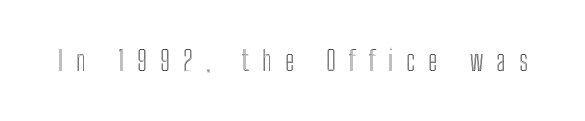
{"italic": "no", "underline": "no", "letter_spacing": "wide", "letter_spacing_em": 0.49, "glyph_px": 27}
